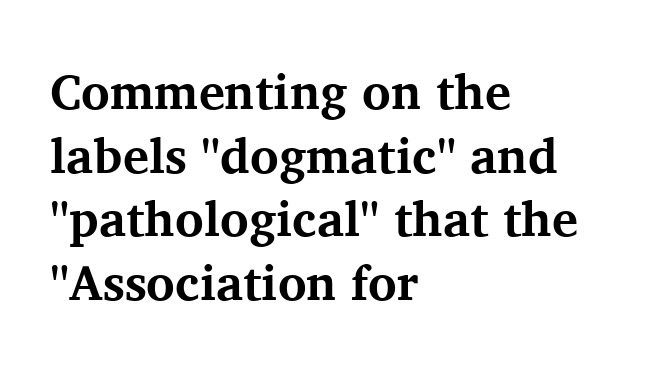
Q: Is the text bold? A: Yes.
Q: Is the text italic (slanted)? A: No, it is upright.
Q: Is the typeface a serif or a sans-serif typeface? A: Serif.
Q: Is the text underlined? A: No.
Q: How is the paragraph aligned? A: Left-aligned.
Q: Is the spacing between letters normal or unusually wide? A: Normal.
Q: Is the spacing between lines tight, normal or loose? A: Normal.
Q: Width (condensed, normal, or wide)? A: Normal.
Q: Stroke contrast? A: Medium.
Q: x-height? A: Medium.
Q: Monospaced? A: No.
